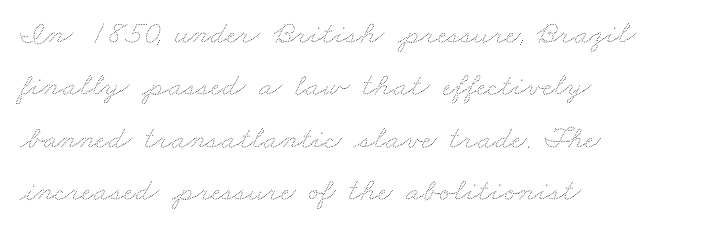
The typesetting does not lean heavy: it is not bold. Horizontally, the lines are justified to the leading edge only. Looks like regular typesetting: each glyph gets only the width it needs. The line texture is even and compact thanks to regular tracking. Whoever set this chose a conventional vertical rhythm. Anything drawn beneath the words? Only blank space.
